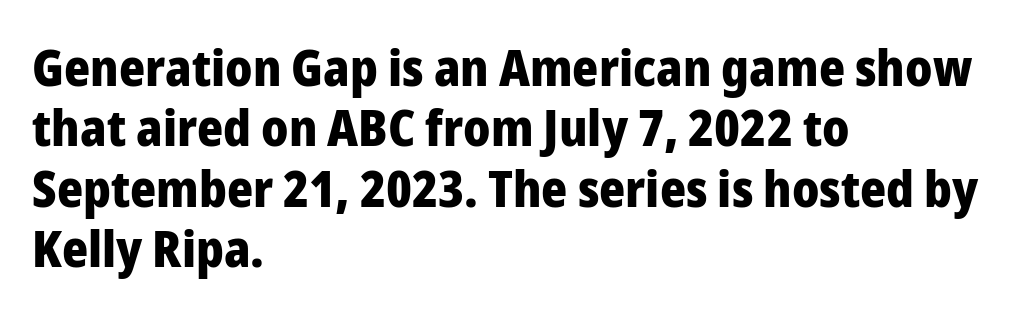
The image shows 50 px heavy sans-serif type, upright; set left-aligned, line spacing 1.21x, normal letter spacing, not underlined; low stroke contrast and a medium x-height.
